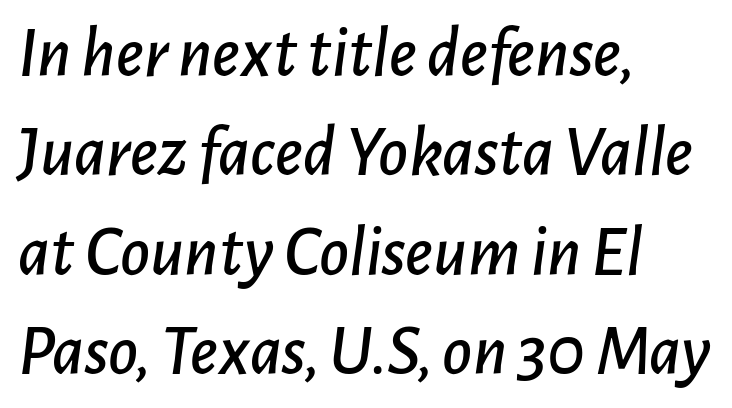
{"italic": "yes", "lean": "right", "slant_degrees": 7, "width": "normal", "stroke_contrast": "low", "x_height": "medium", "monospaced": "no", "underline": "no", "align": "left", "line_spacing": "normal", "line_spacing_ratio": 1.38, "letter_spacing": "normal", "letter_spacing_em": 0.0, "glyph_px": 72}
